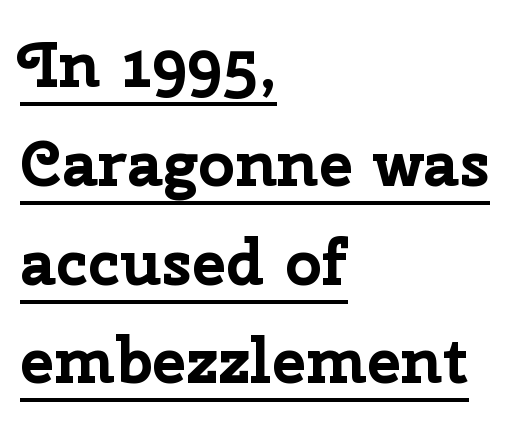
{"serif": "no", "italic": "no", "bold": "yes", "weight": "bold", "width": "normal", "stroke_contrast": "low", "x_height": "medium", "monospaced": "no", "underline": "yes", "align": "left", "line_spacing": "normal", "line_spacing_ratio": 1.52, "letter_spacing": "normal", "letter_spacing_em": 0.0, "glyph_px": 65}
